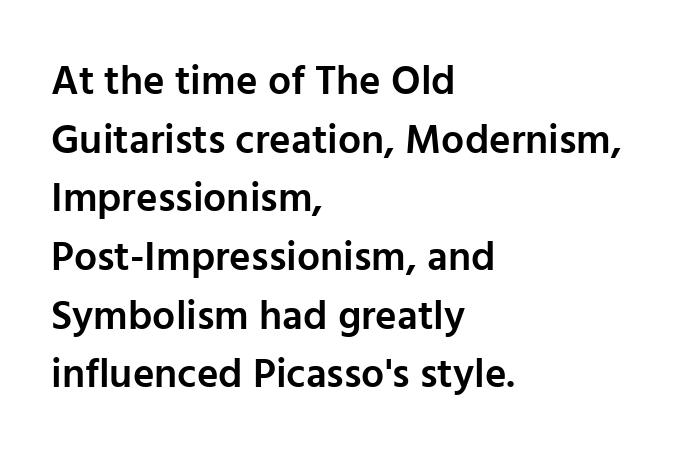
Varying glyph widths throughout — classic text-font behaviour. Stems and bowls a touch heavier than normal — semibold. Casual observation: everything's shoved over to the left. The gap between lines stays unmarked. Interline gaps are of average width in this sample.
